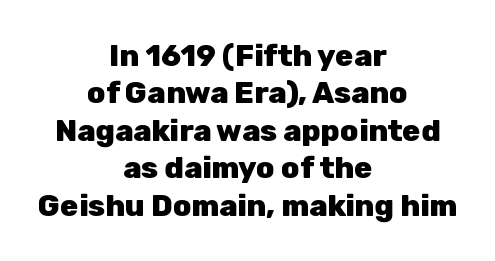
The image shows 30 px heavy sans-serif type, upright; set centered, normal line spacing (1.25x), normal letter spacing, not underlined; low stroke contrast and a medium x-height.
